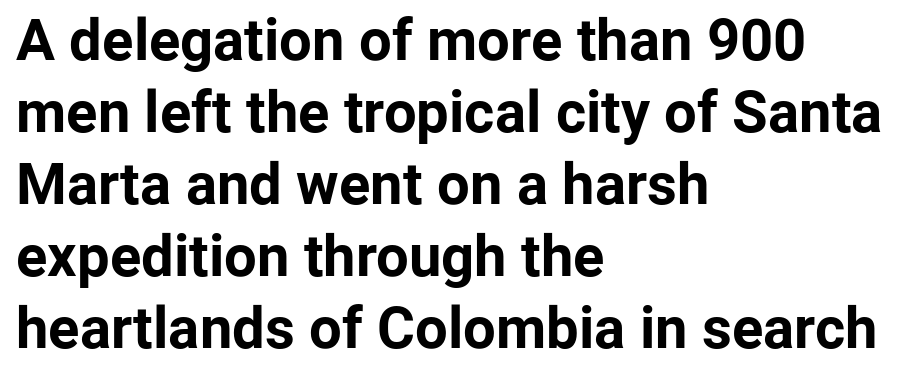
{"serif": "no", "italic": "no", "bold": "yes", "weight": "bold", "width": "normal", "stroke_contrast": "low", "x_height": "medium", "monospaced": "no", "underline": "no", "align": "left", "line_spacing_ratio": 1.24, "letter_spacing": "normal", "letter_spacing_em": 0.0, "glyph_px": 58}
